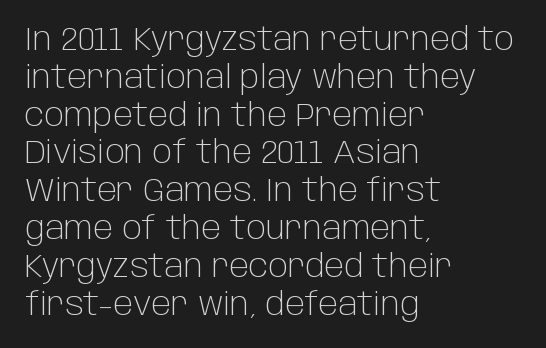
Descenders are the only things crossing below the line. The paragraph shown leans on its left margin. Italic? Not at all — the glyphs are vertical. Unlike a traditional serif, this face leaves its strokes unadorned. Weight: in the light-to-regular range. A typesetter would call this proportional, since set widths differ per character.
